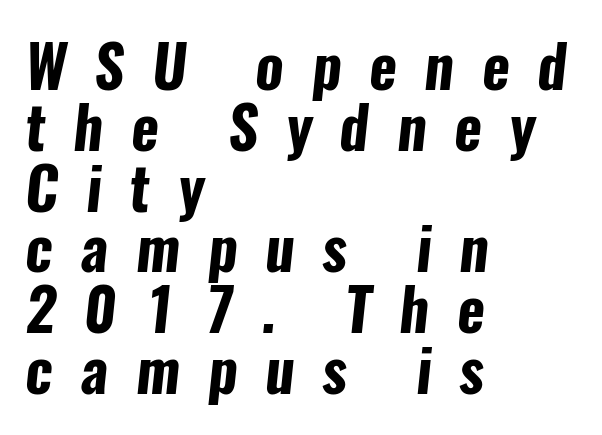
Q: Is the text bold? A: Yes.
Q: Is the typeface a serif or a sans-serif typeface? A: Sans-serif.
Q: Is the text underlined? A: No.
Q: How is the paragraph aligned? A: Left-aligned.
Q: Is the spacing between letters normal or unusually wide? A: Unusually wide.
Q: Is the spacing between lines tight, normal or loose? A: Tight.
Q: Width (condensed, normal, or wide)? A: Condensed.
Q: Stroke contrast? A: Low.
Q: x-height? A: Medium.
Q: Monospaced? A: No.
